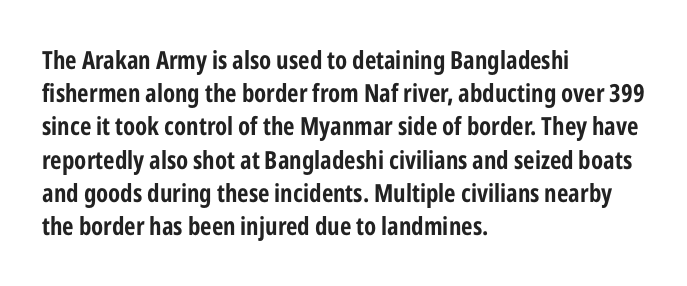
{"italic": "no", "bold": "yes", "underline": "no", "align": "left", "line_spacing": "normal", "line_spacing_ratio": 1.33, "letter_spacing": "normal", "letter_spacing_em": 0.0, "glyph_px": 25}
